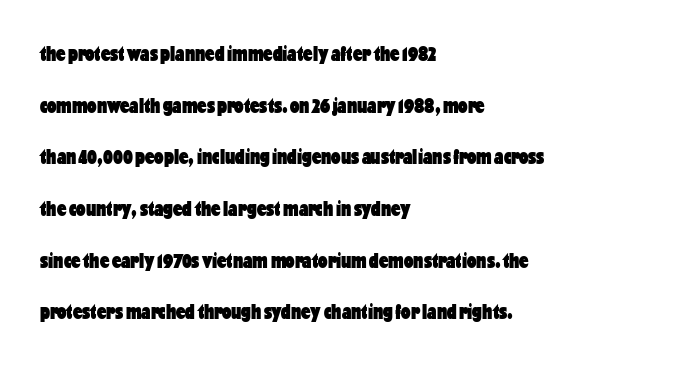
Q: Is the text bold? A: Yes.
Q: Is the text italic (slanted)? A: No, it is upright.
Q: Is the text underlined? A: No.
Q: How is the paragraph aligned? A: Left-aligned.
Q: Is the spacing between letters normal or unusually wide? A: Normal.
Q: Is the spacing between lines tight, normal or loose? A: Loose.
